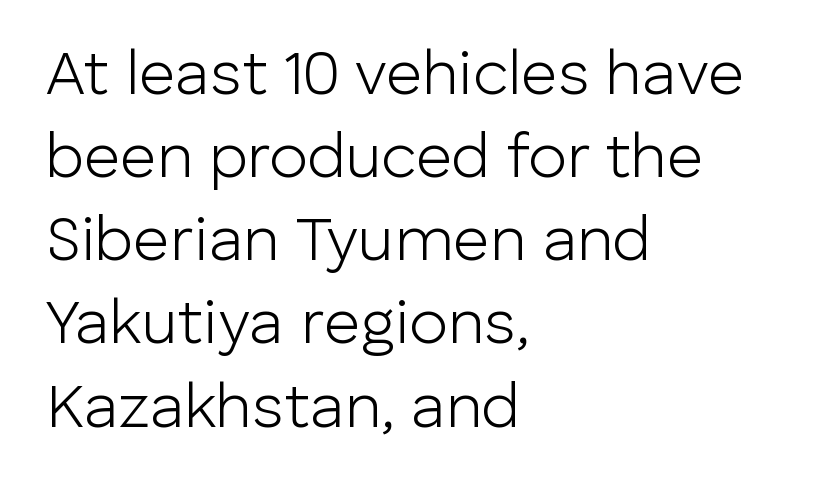
Q: Is the text bold? A: No.
Q: Is the text italic (slanted)? A: No, it is upright.
Q: Is the typeface a serif or a sans-serif typeface? A: Sans-serif.
Q: Is the text underlined? A: No.
Q: How is the paragraph aligned? A: Left-aligned.
Q: Is the spacing between letters normal or unusually wide? A: Normal.
Q: Is the spacing between lines tight, normal or loose? A: Normal.
Q: Width (condensed, normal, or wide)? A: Normal.
Q: Stroke contrast? A: Low.
Q: x-height? A: Medium.
Q: Monospaced? A: No.
